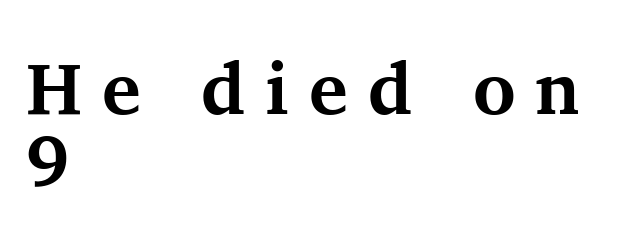
Summary of vertical rhythm: compact, with narrow interline spacing. I'd describe the lettering as bold — thick and assertive. Is there any slant? The stems are plumb. Serif or sans? Serif — the stroke terminals have little feet.
